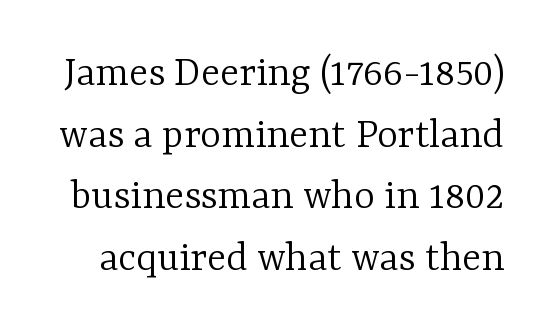
A roman cut, with each character standing at attention. Look at the bottom of the vertical strokes: they flare into serifs here. Evenly set lines give the paragraph a standard silhouette. No word sits above an underline. No extra ink here — the face is not bold. The line texture is even and compact thanks to regular tracking.
